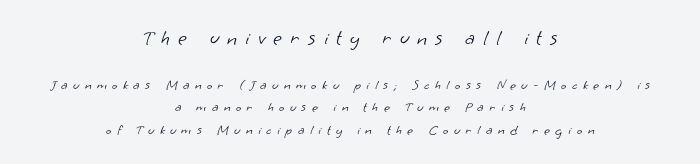
{"bold": "no", "underline": "no", "align": "center", "line_spacing": "normal", "line_spacing_ratio": 1.61, "letter_spacing": "wide", "letter_spacing_em": 0.4, "larger_block": "first", "size_ratio": 1.5, "glyph_px": 21}
